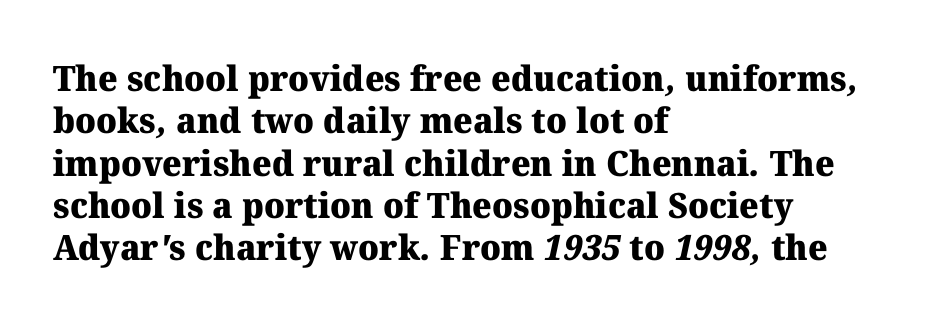
Look at the tracking — it's just the regular setting, nothing added. The glyphs are unaccompanied by any horizontal stroke below them. Alignment: flush left. Character widths vary here, with narrow letters taking less room than wide ones. Classification — serif. Chunky letters — that's bold for sure.
